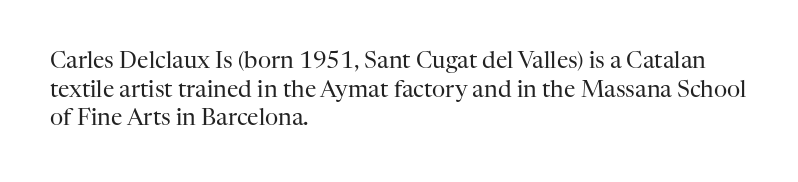
{"italic": "no", "bold": "no", "underline": "no", "align": "left", "line_spacing": "normal", "line_spacing_ratio": 1.25, "letter_spacing": "normal", "letter_spacing_em": 0.0, "glyph_px": 23}
